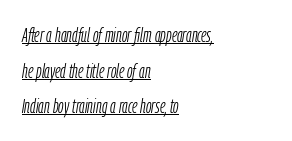
Q: Is the text bold? A: No.
Q: Is the text italic (slanted)? A: Yes, it leans right by about 9 degrees.
Q: Is the text underlined? A: Yes.
Q: How is the paragraph aligned? A: Left-aligned.
Q: Is the spacing between letters normal or unusually wide? A: Normal.
